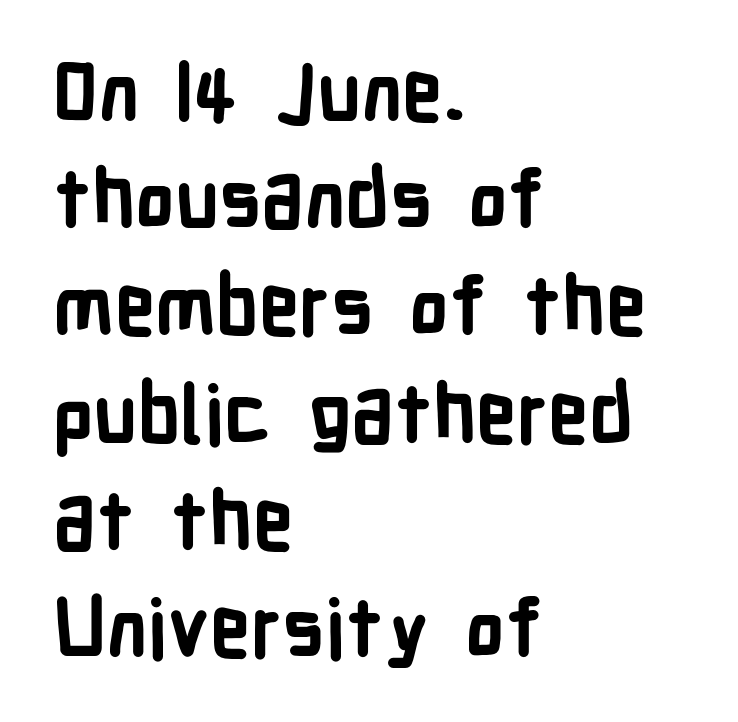
{"serif": "no", "italic": "no", "bold": "yes", "weight": "bold", "width": "condensed", "stroke_contrast": "low", "x_height": "medium", "monospaced": "no", "underline": "no", "align": "left", "line_spacing": "normal", "line_spacing_ratio": 1.34, "letter_spacing": "normal", "letter_spacing_em": 0.0, "glyph_px": 80}
